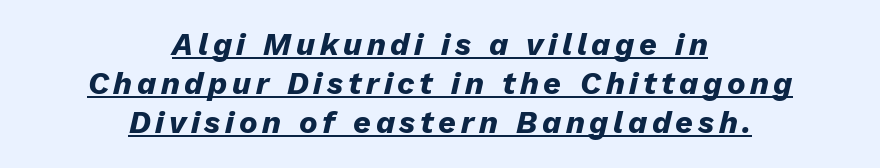
{"italic": "yes", "lean": "right", "slant_degrees": 13, "bold": "yes", "weight": "heavy", "width": "normal", "stroke_contrast": "low", "x_height": "medium", "monospaced": "no", "underline": "yes", "align": "center", "line_spacing": "normal", "line_spacing_ratio": 1.26, "glyph_px": 31}
